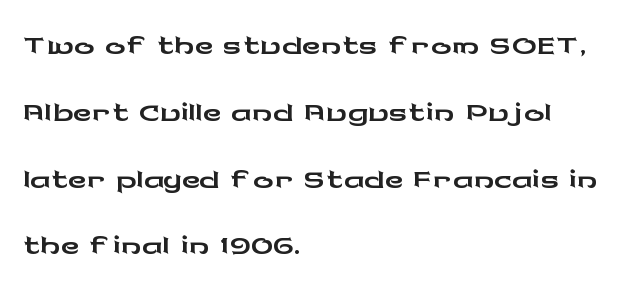
{"serif": "no", "italic": "no", "width": "wide", "stroke_contrast": "low", "x_height": "medium", "monospaced": "no", "underline": "no", "align": "left", "line_spacing": "normal", "line_spacing_ratio": 1.31, "letter_spacing": "normal", "letter_spacing_em": 0.0, "glyph_px": 51}
